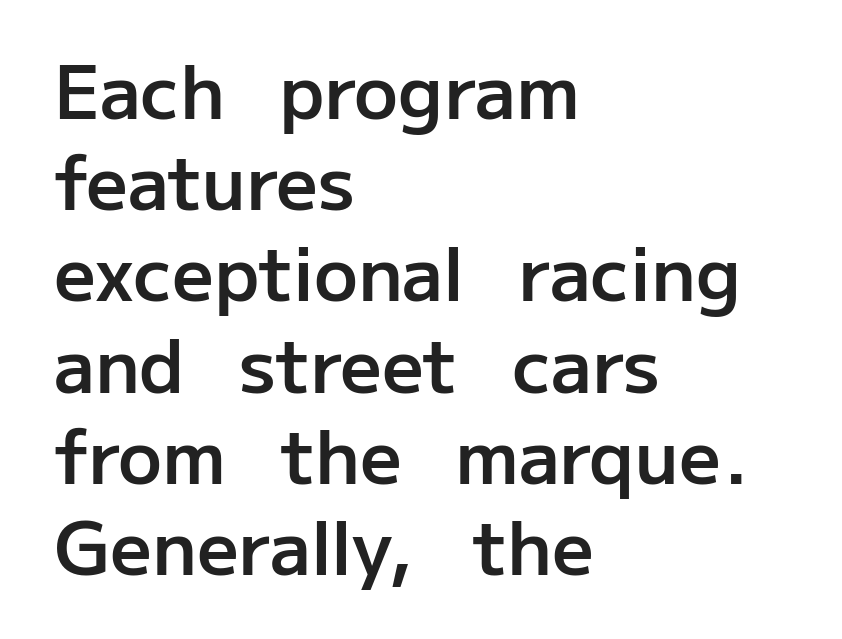
Q: Is the text bold? A: Semi-bold.
Q: Is the text italic (slanted)? A: No, it is upright.
Q: Is the typeface a serif or a sans-serif typeface? A: Sans-serif.
Q: Is the text underlined? A: No.
Q: How is the paragraph aligned? A: Left-aligned.
Q: Is the spacing between letters normal or unusually wide? A: Normal.
Q: Is the spacing between lines tight, normal or loose? A: Normal.
Q: Width (condensed, normal, or wide)? A: Normal.
Q: Stroke contrast? A: Low.
Q: x-height? A: Medium.
Q: Monospaced? A: No.
